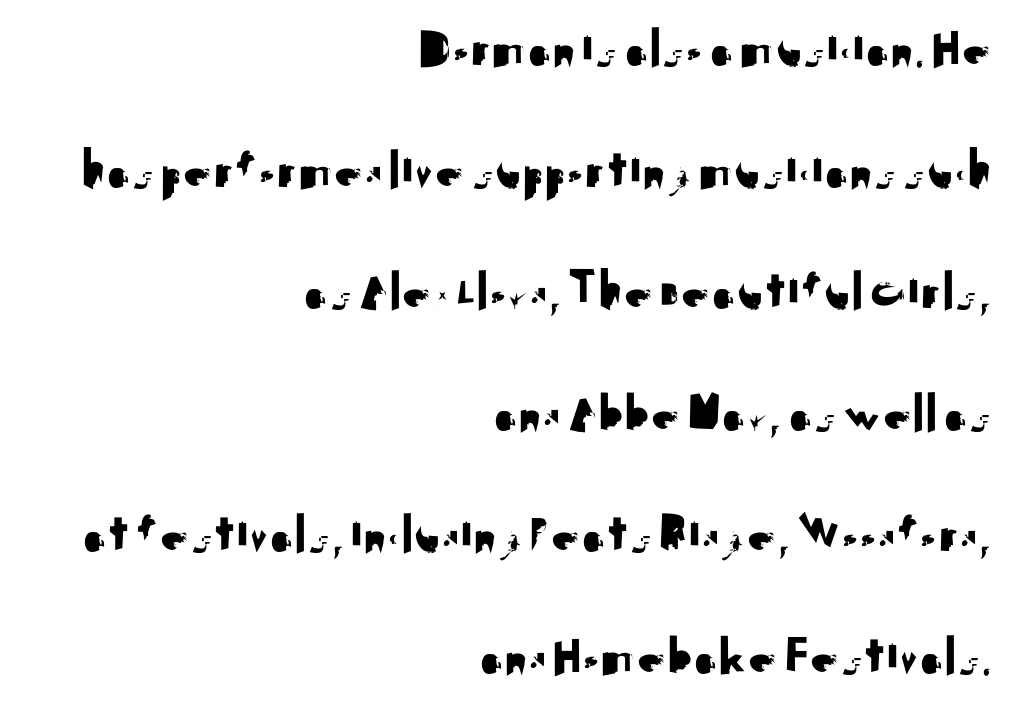
Q: Is the text italic (slanted)? A: No, it is upright.
Q: Is the typeface a serif or a sans-serif typeface? A: Sans-serif.
Q: Is the text underlined? A: No.
Q: How is the paragraph aligned? A: Right-aligned.
Q: Is the spacing between letters normal or unusually wide? A: Normal.
Q: Is the spacing between lines tight, normal or loose? A: Loose.
Q: Width (condensed, normal, or wide)? A: Normal.
Q: Stroke contrast? A: Medium.
Q: x-height? A: Small.
Q: Monospaced? A: No.
